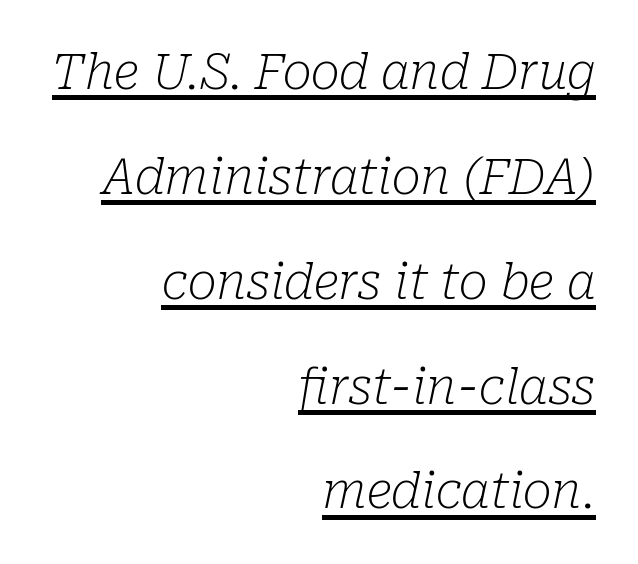
{"serif": "yes", "italic": "yes", "lean": "right", "slant_degrees": 10, "bold": "no", "weight": "light", "width": "normal", "stroke_contrast": "low", "x_height": "medium", "monospaced": "no", "underline": "yes", "align": "right", "line_spacing": "loose", "line_spacing_ratio": 2.14, "letter_spacing": "normal", "letter_spacing_em": 0.0, "glyph_px": 49}
